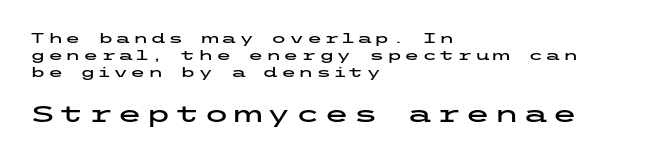
The lettering holds an erect, upright posture throughout. Short and long lines alike share a common starting point at left. The composition opens small and finishes big. Only glyphs here, with clear space below each row.
